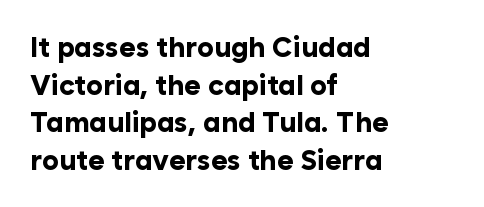
The foot of each line stays bare and open. The text was rendered using a sans face with plain stroke endings. The letters advance in unequal steps, a hallmark of proportional type. Casual observation: everything's shoved over to the left. Regarding leading, the lines here are spaced in the standard way. Nope, not italic — everything's standing straight.
